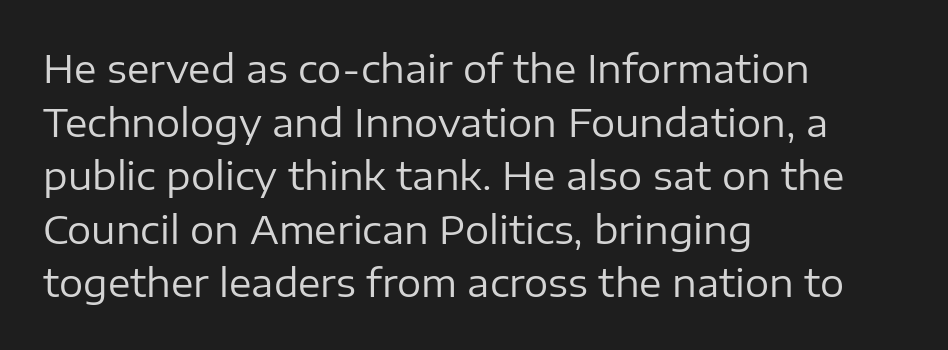
Check where the strokes stop: nothing finishes them off — pure sans. Whoever set this chose a conventional vertical rhythm. Caption: standard tracking, unaltered. Quick note: not italic, upright. Weight: regular or lighter. Leftover space on each line is placed entirely after the last word.
